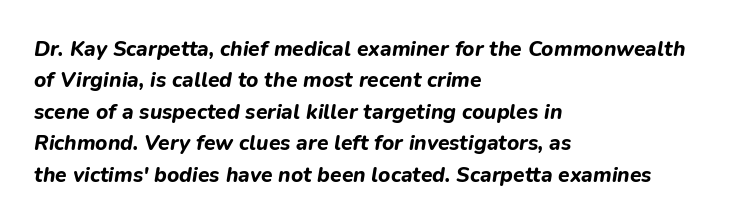
The strokes are fattened all the way to bold. The paragraph has a hard left edge and a soft right edge. Quick note: underline off. The rows are spaced the way most documents space them.
